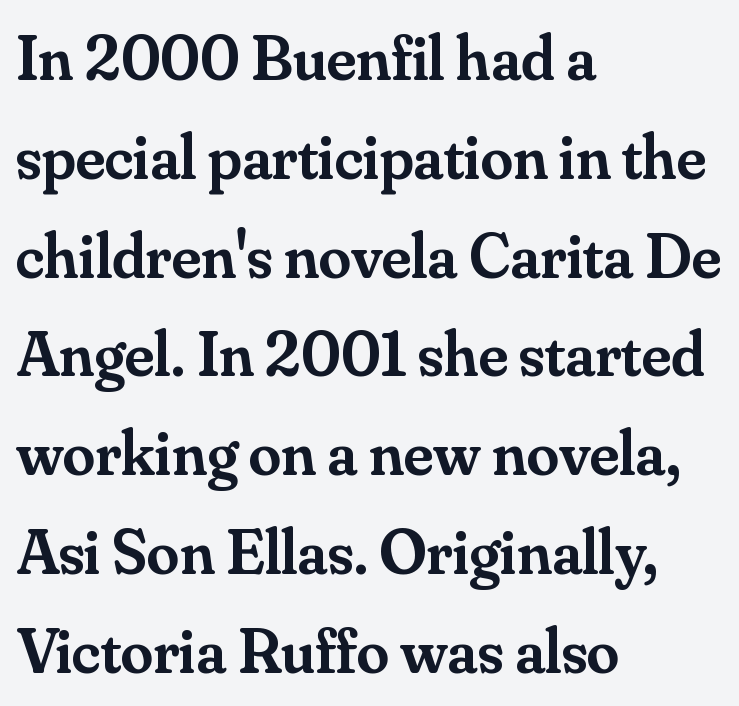
To sum up the face: it has serifs. A bare baseline throughout the passage. These lines carry some extra weight — a demibold, not a full bold. Visually the block forms a straight wall on the left and a jagged coastline on the right.
